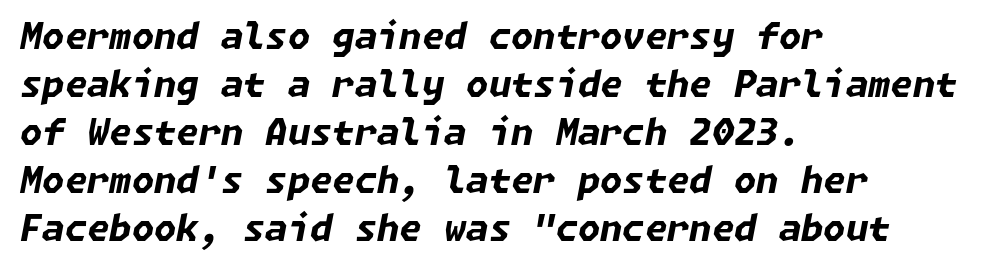
Regarding leading, the lines here are spaced in the standard way. The tracking reads as untouched default to a designer's eye. Heavy-handed strokes throughout: this text is bold. The glyphs are unaccompanied by any horizontal stroke below them. Is the type slanted? Yes — the strokes lean at a clear angle.
